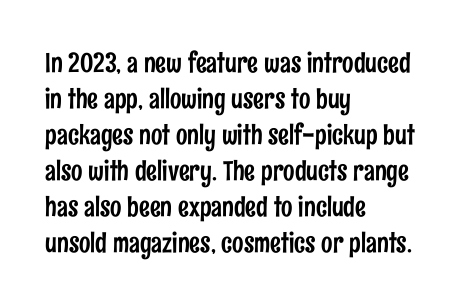
Q: Is the text italic (slanted)? A: No, it is upright.
Q: Is the text underlined? A: No.
Q: How is the paragraph aligned? A: Left-aligned.
Q: Is the spacing between letters normal or unusually wide? A: Normal.
Q: Is the spacing between lines tight, normal or loose? A: Normal.
